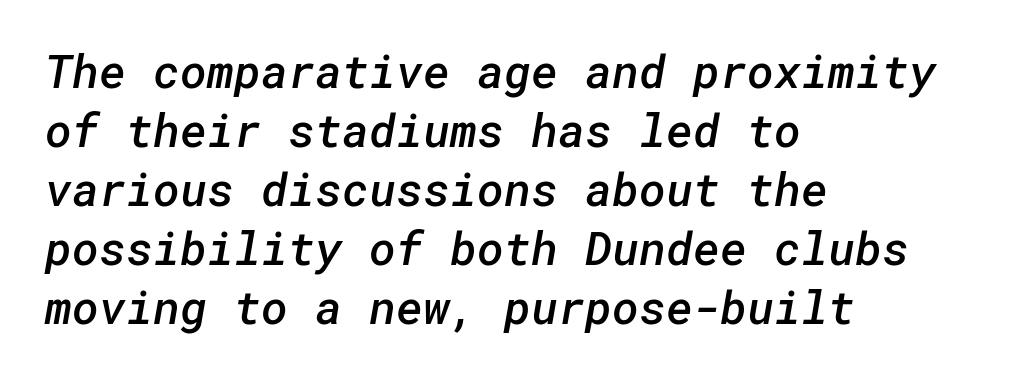
{"serif": "no", "bold": "semi", "weight": "semibold", "width": "normal", "stroke_contrast": "low", "x_height": "medium", "underline": "no", "align": "left", "line_spacing": "normal", "line_spacing_ratio": 1.28, "letter_spacing": "normal", "letter_spacing_em": 0.0, "glyph_px": 46}
